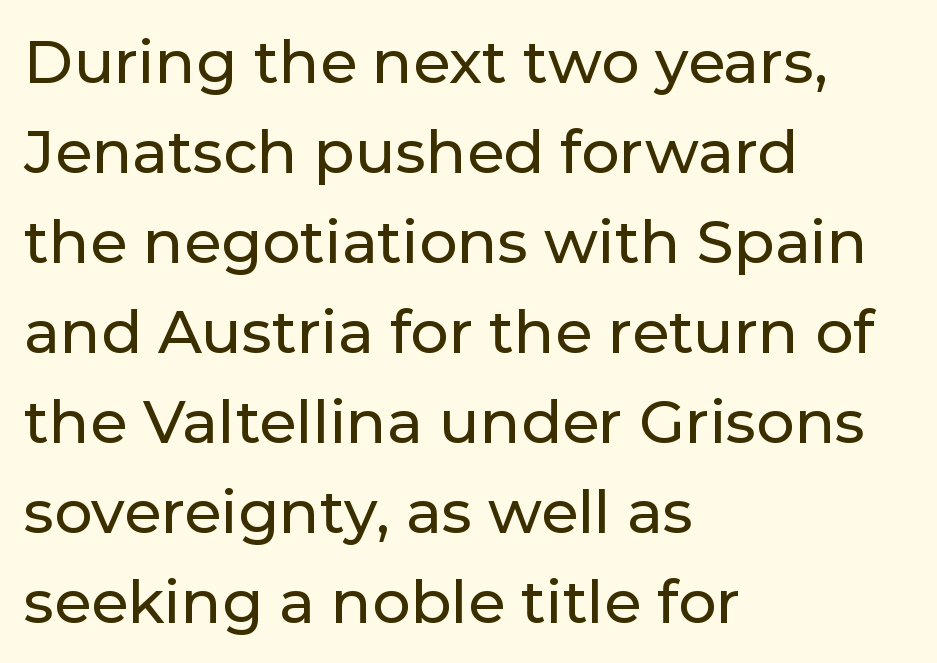
You could call the tracking neutral — neither tight nor loose. If you measured baseline to baseline, you'd find a middling distance. Check where the strokes stop: nothing finishes them off — pure sans. These lines are rendered in a variable-pitch font. Notice how the passage keeps a crisp vertical edge on the left only. The area under the type is left untouched.
